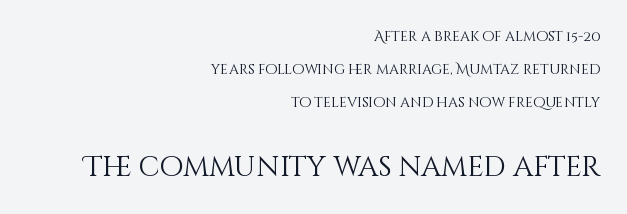
{"italic": "no", "bold": "no", "weight": "light", "width": "normal", "stroke_contrast": "medium", "x_height": "large", "monospaced": "no", "underline": "no", "align": "right", "line_spacing": "loose", "line_spacing_ratio": 2.34, "letter_spacing": "normal", "letter_spacing_em": 0.0, "larger_block": "second", "size_ratio": 2.0, "glyph_px": 28}
